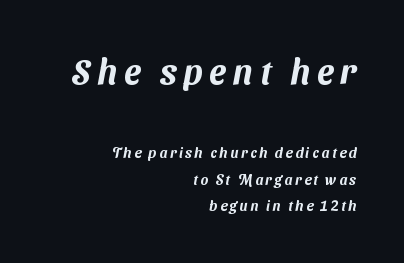
Horizontally, the lines are justified to the trailing edge only. Size contrast runs from large at the top to small at the bottom. The space between consecutive lines is lavish. Does the type have serifs? No, each stem ends abruptly. You could not count columns in this text — the font is proportionally spaced. A clean baseline with only descenders dipping below it.
